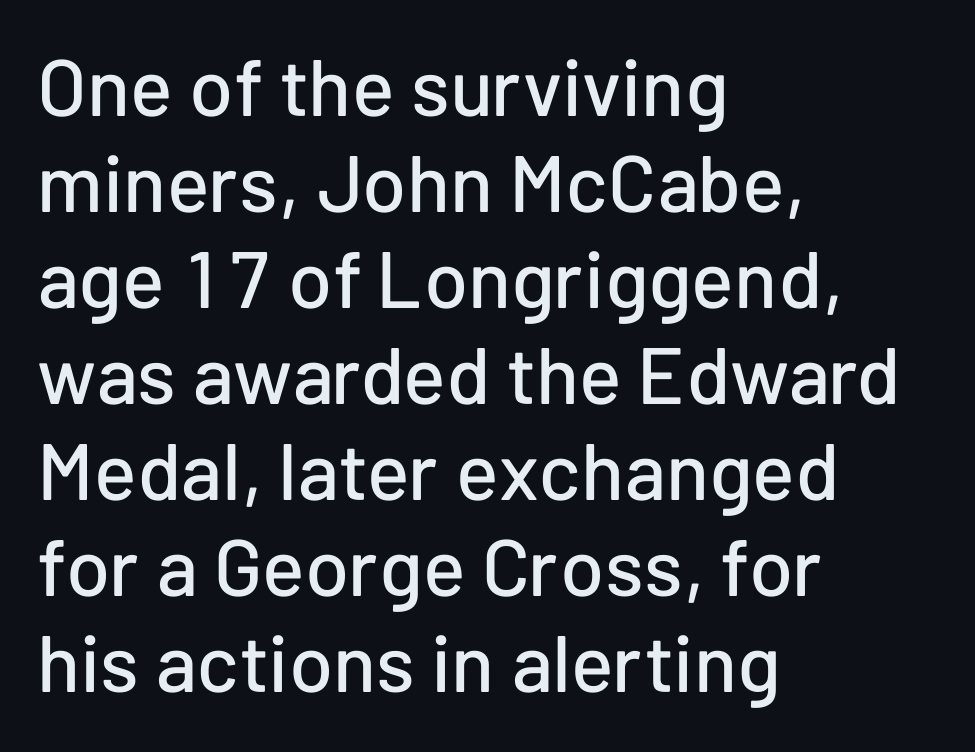
Q: Is the text italic (slanted)? A: No, it is upright.
Q: Is the typeface a serif or a sans-serif typeface? A: Sans-serif.
Q: Is the text underlined? A: No.
Q: How is the paragraph aligned? A: Left-aligned.
Q: Is the spacing between letters normal or unusually wide? A: Normal.
Q: Width (condensed, normal, or wide)? A: Normal.
Q: Stroke contrast? A: Low.
Q: x-height? A: Medium.
Q: Monospaced? A: No.
